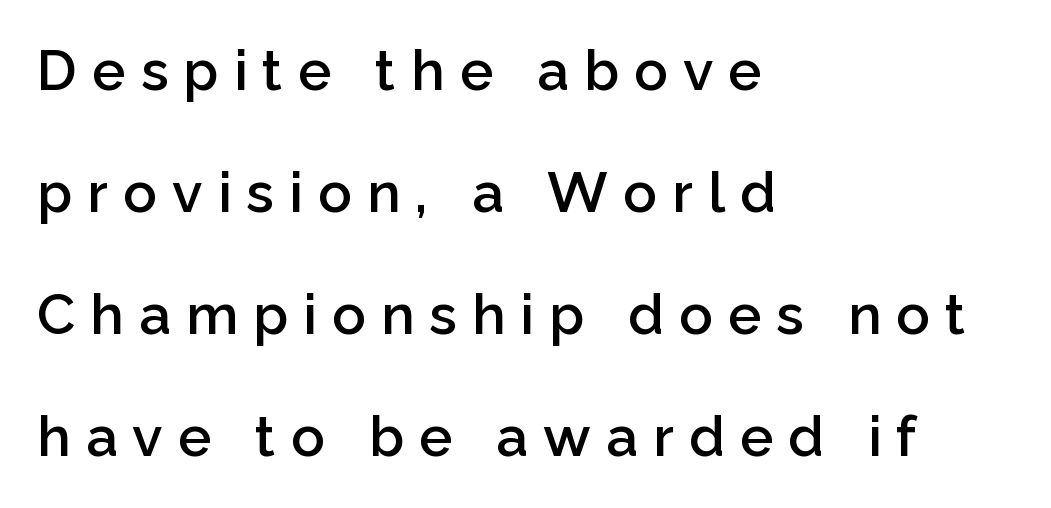
The image shows 56 px semibold sans-serif type, upright; set left-aligned, loose line spacing (2.18x), unusually wide letter spacing (+0.27 em), not underlined; low stroke contrast and a medium x-height.
